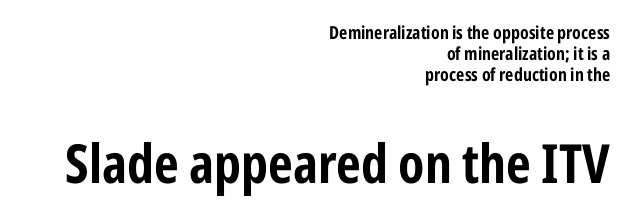
The image shows 54 px bold, condensed sans-serif type, upright; set right-aligned, line spacing 1.17x, normal letter spacing, not underlined; the second (bottom) block is 3.0x larger; low stroke contrast and a medium x-height.
